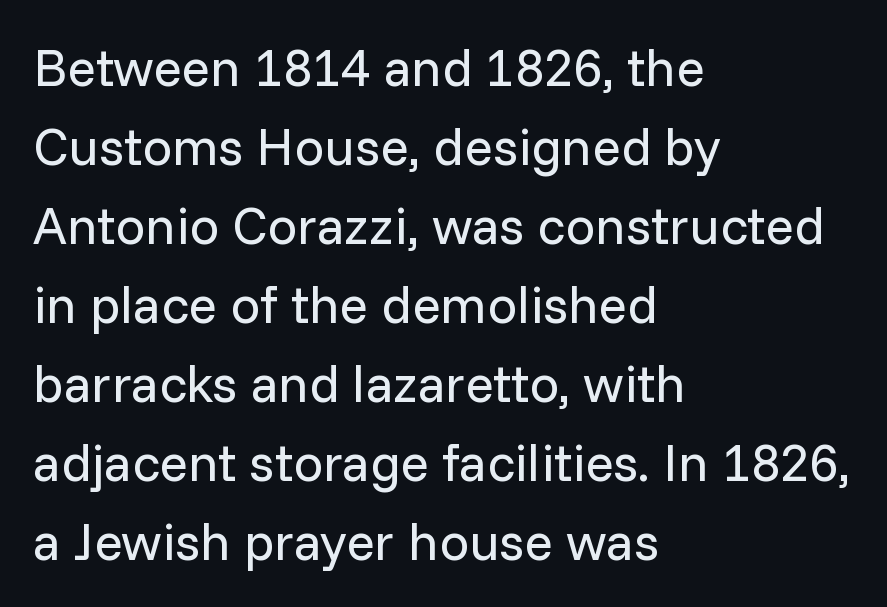
The image shows 53 px regular-weight sans-serif type, upright; set left-aligned, normal line spacing (1.49x), normal letter spacing, not underlined; low stroke contrast and a medium x-height.
